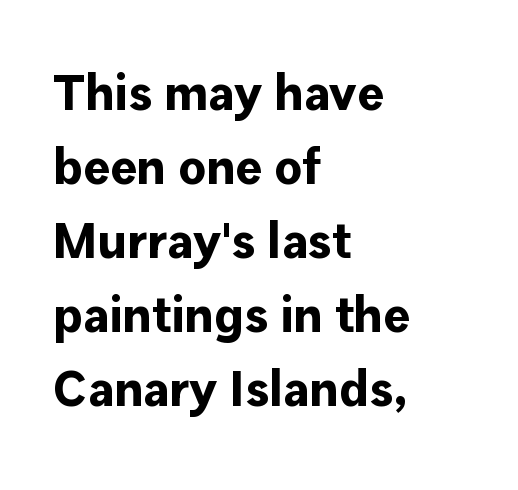
{"serif": "no", "italic": "no", "bold": "yes", "weight": "bold", "width": "normal", "stroke_contrast": "low", "x_height": "medium", "monospaced": "no", "underline": "no", "align": "left", "line_spacing": "normal", "line_spacing_ratio": 1.48, "letter_spacing": "normal", "letter_spacing_em": 0.0, "glyph_px": 50}
